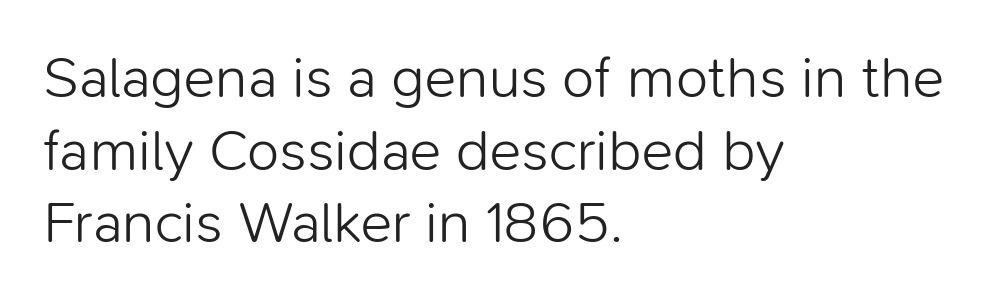
Q: Is the text bold? A: No.
Q: Is the text italic (slanted)? A: No, it is upright.
Q: Is the typeface a serif or a sans-serif typeface? A: Sans-serif.
Q: Is the text underlined? A: No.
Q: How is the paragraph aligned? A: Left-aligned.
Q: Is the spacing between letters normal or unusually wide? A: Normal.
Q: Width (condensed, normal, or wide)? A: Normal.
Q: Stroke contrast? A: Low.
Q: x-height? A: Medium.
Q: Monospaced? A: No.
